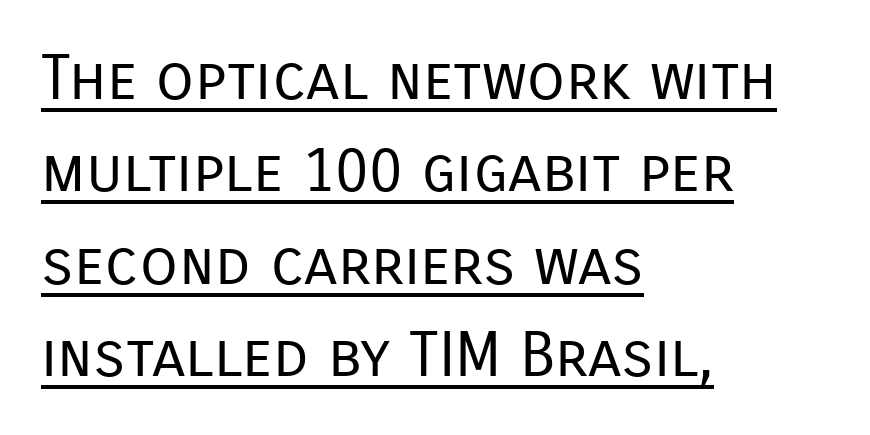
{"serif": "no", "italic": "no", "bold": "no", "weight": "regular", "width": "normal", "stroke_contrast": "low", "x_height": "medium", "monospaced": "no", "underline": "yes", "align": "left", "line_spacing": "normal", "line_spacing_ratio": 1.49, "letter_spacing": "normal", "letter_spacing_em": 0.0, "glyph_px": 62}
